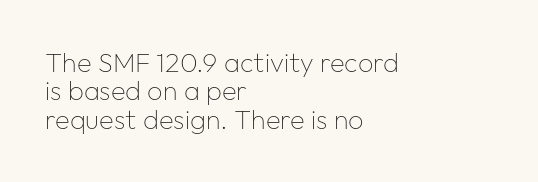
Q: Is the text bold? A: No.
Q: Is the text italic (slanted)? A: No, it is upright.
Q: Is the text underlined? A: No.
Q: How is the paragraph aligned? A: Left-aligned.
Q: Is the spacing between letters normal or unusually wide? A: Normal.
Q: Is the spacing between lines tight, normal or loose? A: Tight.
